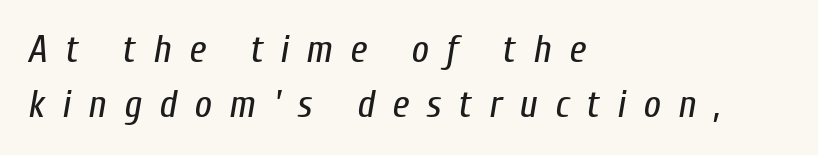
Stems here are at most as thick as an everyday book face. The lettering tilts uniformly, giving the passage an italic look. Lines of text with bare space underneath. All the whitespace from short lines collects on the right. Character widths vary here, with narrow letters taking less room than wide ones. The lines sit at an ordinary, default distance from one another.
